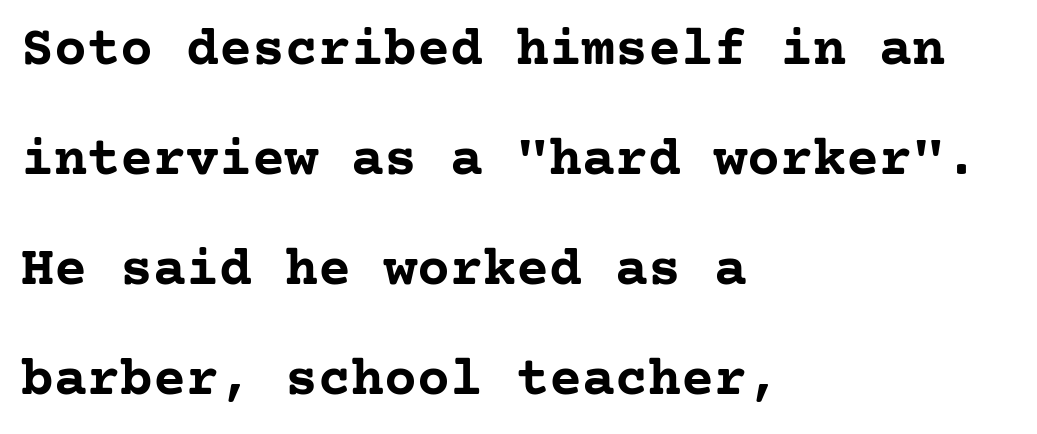
Q: Is the text bold? A: Yes.
Q: Is the text italic (slanted)? A: No, it is upright.
Q: Is the typeface a serif or a sans-serif typeface? A: Serif.
Q: Is the text underlined? A: No.
Q: How is the paragraph aligned? A: Left-aligned.
Q: Is the spacing between letters normal or unusually wide? A: Normal.
Q: Is the spacing between lines tight, normal or loose? A: Loose.
Q: Width (condensed, normal, or wide)? A: Normal.
Q: Stroke contrast? A: Low.
Q: x-height? A: Medium.
